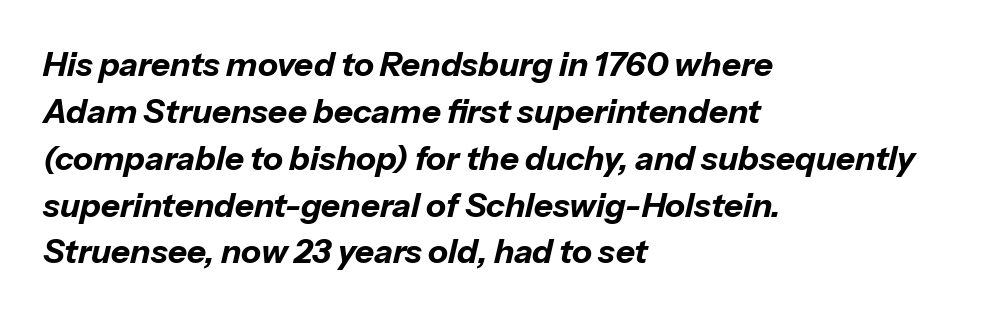
Q: Is the text bold? A: Yes.
Q: Is the text italic (slanted)? A: Yes, it leans right by about 13 degrees.
Q: Is the text underlined? A: No.
Q: How is the paragraph aligned? A: Left-aligned.
Q: Is the spacing between letters normal or unusually wide? A: Normal.
Q: Is the spacing between lines tight, normal or loose? A: Normal.
Q: Width (condensed, normal, or wide)? A: Normal.
Q: Stroke contrast? A: Low.
Q: x-height? A: Medium.
Q: Monospaced? A: No.
